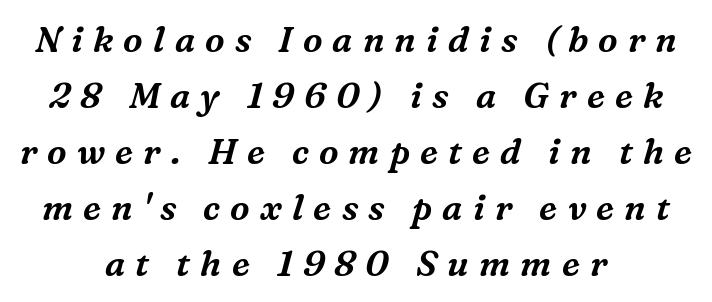
Q: Is the text italic (slanted)? A: Yes, it leans right by about 16 degrees.
Q: Is the typeface a serif or a sans-serif typeface? A: Serif.
Q: Is the text underlined? A: No.
Q: How is the paragraph aligned? A: Centered.
Q: Is the spacing between letters normal or unusually wide? A: Unusually wide.
Q: Is the spacing between lines tight, normal or loose? A: Normal.
Q: Width (condensed, normal, or wide)? A: Normal.
Q: Stroke contrast? A: Medium.
Q: x-height? A: Medium.
Q: Monospaced? A: No.
